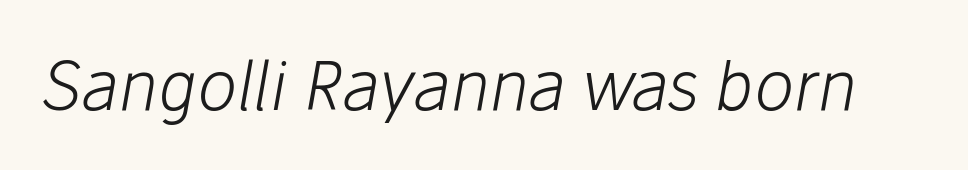
Q: Is the text bold? A: No.
Q: Is the text italic (slanted)? A: Yes, it leans right by about 10 degrees.
Q: Is the text underlined? A: No.
Q: Is the spacing between letters normal or unusually wide? A: Normal.
Q: Width (condensed, normal, or wide)? A: Normal.
Q: Stroke contrast? A: Low.
Q: x-height? A: Medium.
Q: Monospaced? A: No.
